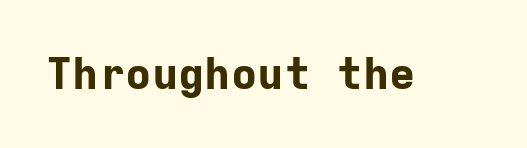
{"serif": "no", "italic": "no", "bold": "yes", "weight": "bold", "width": "normal", "stroke_contrast": "low", "x_height": "medium", "monospaced": "yes", "underline": "no", "letter_spacing": "normal", "letter_spacing_em": 0.0, "glyph_px": 44}
